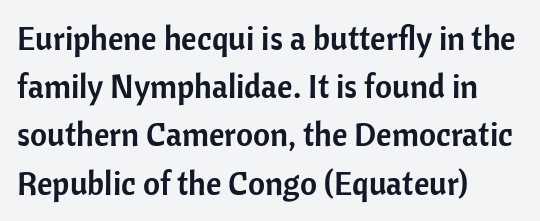
This sample keeps an unexceptional amount of space between lines. This sample is left-justified, so line endings fall wherever the words run out. If you drew a line through each stem, it would be perfectly vertical. Are there feet on the stems? There aren't — it's a sans.
